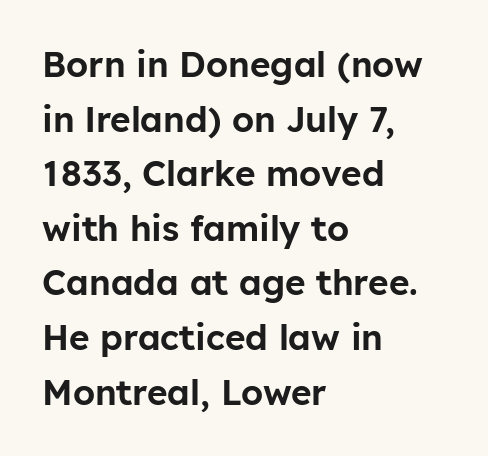
Q: Is the text italic (slanted)? A: No, it is upright.
Q: Is the typeface a serif or a sans-serif typeface? A: Sans-serif.
Q: Is the text underlined? A: No.
Q: How is the paragraph aligned? A: Left-aligned.
Q: Is the spacing between letters normal or unusually wide? A: Normal.
Q: Is the spacing between lines tight, normal or loose? A: Normal.
Q: Width (condensed, normal, or wide)? A: Normal.
Q: Stroke contrast? A: Low.
Q: x-height? A: Medium.
Q: Monospaced? A: No.
